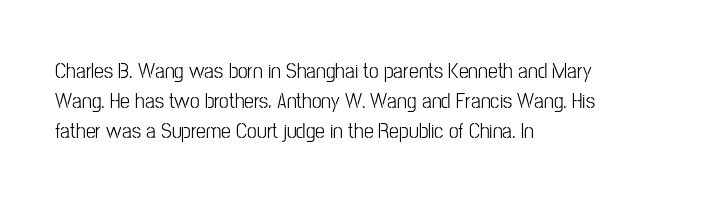
Q: Is the text bold? A: No.
Q: Is the text italic (slanted)? A: No, it is upright.
Q: Is the text underlined? A: No.
Q: How is the paragraph aligned? A: Left-aligned.
Q: Is the spacing between letters normal or unusually wide? A: Normal.
Q: Is the spacing between lines tight, normal or loose? A: Normal.
